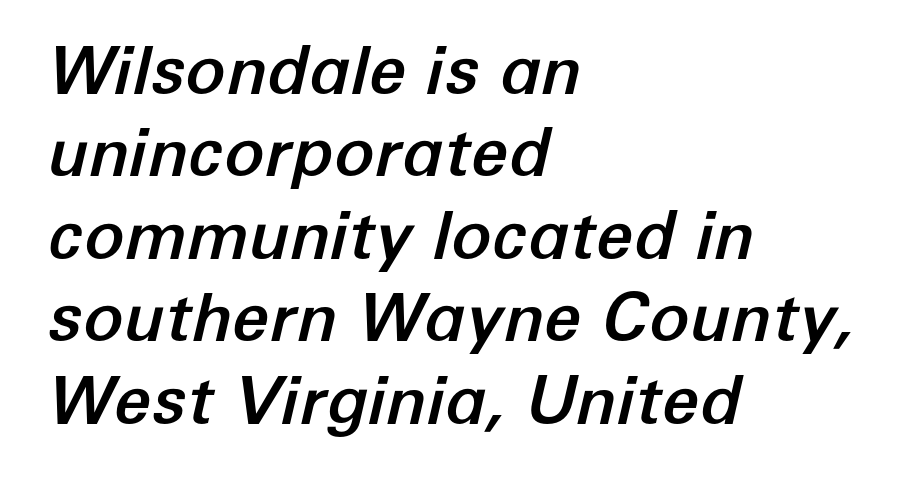
{"italic": "yes", "lean": "right", "slant_degrees": 12, "width": "normal", "stroke_contrast": "low", "x_height": "medium", "monospaced": "no", "underline": "no", "align": "left", "line_spacing_ratio": 1.23, "letter_spacing": "normal", "letter_spacing_em": 0.0, "glyph_px": 67}
